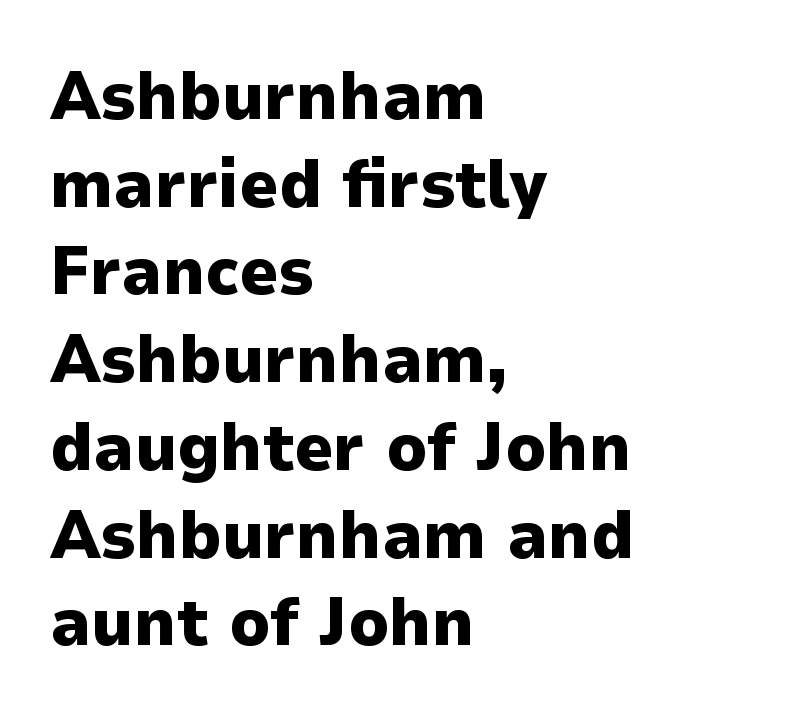
The leading is moderate, giving the passage an even texture. Nobody drew a line under any word here. Spacing verdict: proportional, widths tailored to each character. Posture: vertical.
